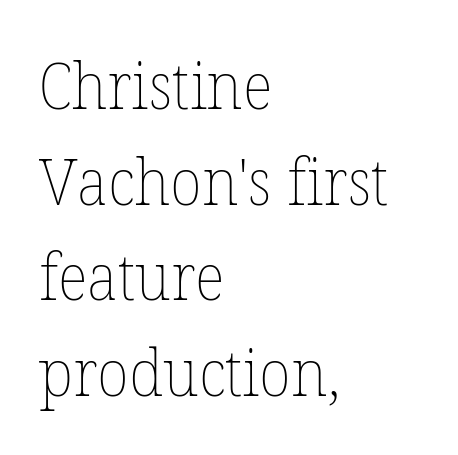
{"italic": "no", "bold": "no", "weight": "thin", "width": "normal", "stroke_contrast": "low", "x_height": "medium", "monospaced": "no", "underline": "no", "align": "left", "line_spacing": "normal", "line_spacing_ratio": 1.47, "letter_spacing": "normal", "letter_spacing_em": 0.0, "glyph_px": 65}
